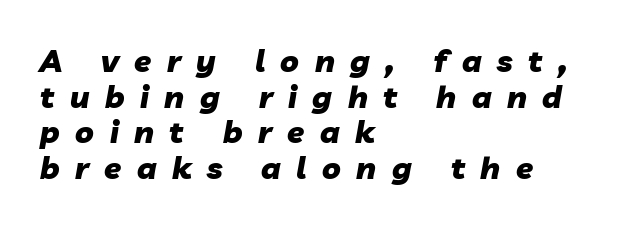
Q: Is the text bold? A: Yes.
Q: Is the text italic (slanted)? A: Yes, it leans right by about 10 degrees.
Q: Is the text underlined? A: No.
Q: How is the paragraph aligned? A: Left-aligned.
Q: Is the spacing between letters normal or unusually wide? A: Unusually wide.
Q: Is the spacing between lines tight, normal or loose? A: Tight.
Q: Width (condensed, normal, or wide)? A: Normal.
Q: Stroke contrast? A: Low.
Q: x-height? A: Medium.
Q: Monospaced? A: No.
